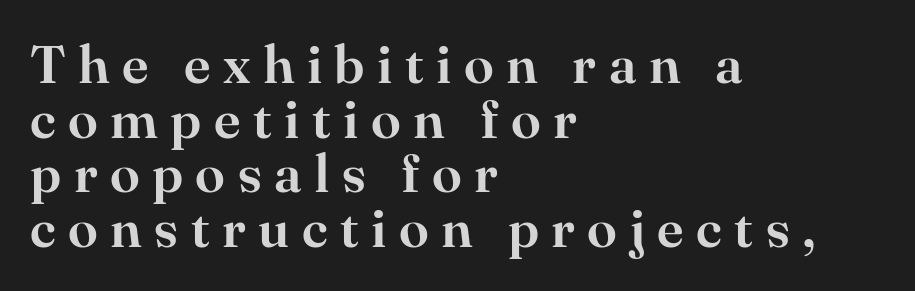
The image shows 54 px serif type, upright; set left-aligned, tight line spacing (1.01x), unusually wide letter spacing (+0.23 em), not underlined; high stroke contrast and a small x-height.
